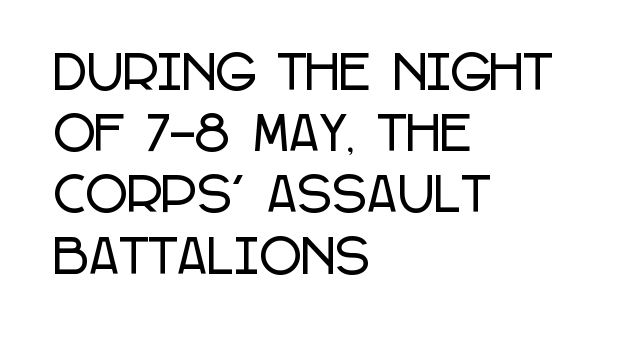
{"serif": "no", "italic": "no", "width": "condensed", "stroke_contrast": "low", "x_height": "large", "monospaced": "no", "underline": "no", "align": "left", "line_spacing": "normal", "line_spacing_ratio": 1.33, "letter_spacing": "normal", "letter_spacing_em": 0.0, "glyph_px": 46}
